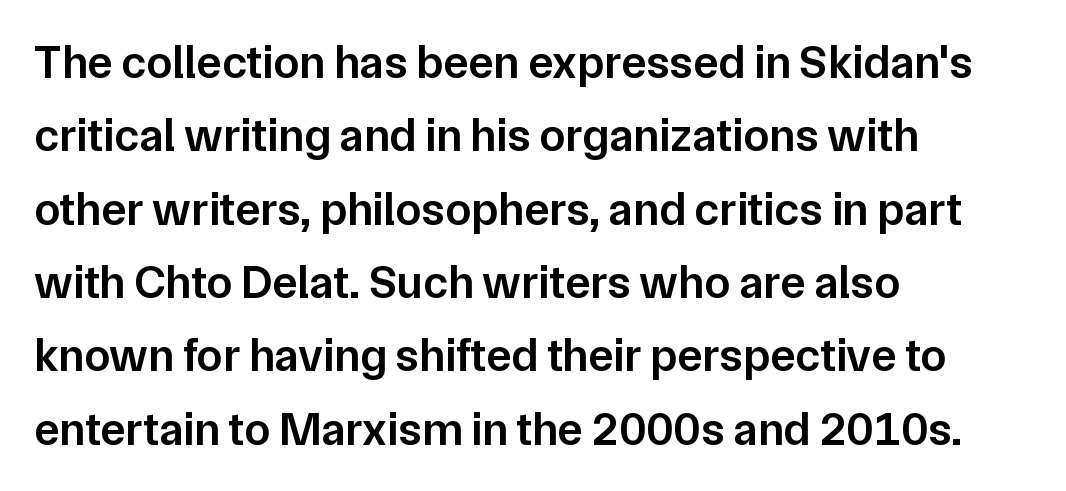
Q: Is the text bold? A: Semi-bold.
Q: Is the text italic (slanted)? A: No, it is upright.
Q: Is the typeface a serif or a sans-serif typeface? A: Sans-serif.
Q: Is the text underlined? A: No.
Q: How is the paragraph aligned? A: Left-aligned.
Q: Is the spacing between letters normal or unusually wide? A: Normal.
Q: Is the spacing between lines tight, normal or loose? A: Normal.
Q: Width (condensed, normal, or wide)? A: Normal.
Q: Stroke contrast? A: Low.
Q: x-height? A: Medium.
Q: Monospaced? A: No.
